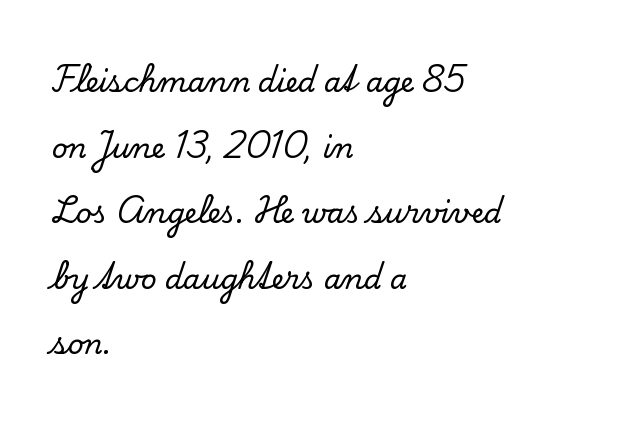
The image shows 28 px serif type; set left-aligned, loose line spacing (2.34x), normal letter spacing, not underlined; low stroke contrast and a small x-height.
